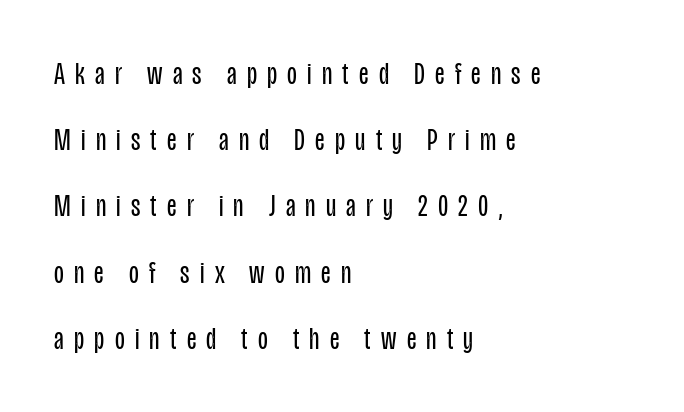
Q: Is the text bold? A: No.
Q: Is the text italic (slanted)? A: No, it is upright.
Q: Is the typeface a serif or a sans-serif typeface? A: Sans-serif.
Q: Is the text underlined? A: No.
Q: How is the paragraph aligned? A: Left-aligned.
Q: Is the spacing between letters normal or unusually wide? A: Unusually wide.
Q: Is the spacing between lines tight, normal or loose? A: Loose.
Q: Width (condensed, normal, or wide)? A: Condensed.
Q: Stroke contrast? A: Low.
Q: x-height? A: Large.
Q: Monospaced? A: No.
